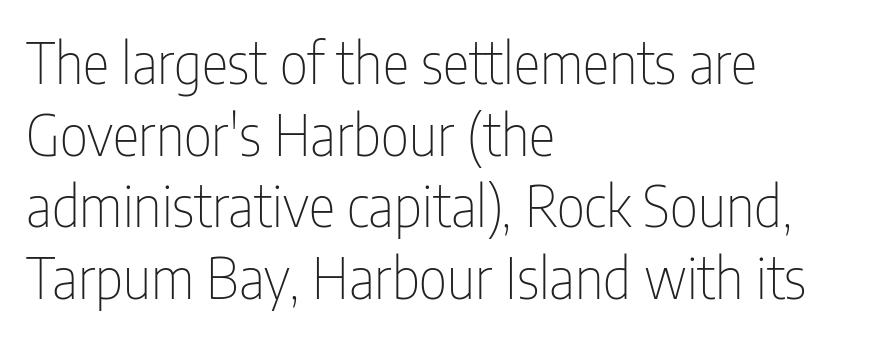
The image shows 56 px thin, condensed sans-serif type, upright; set left-aligned, normal line spacing (1.28x), normal letter spacing, not underlined; low stroke contrast and a medium x-height.
